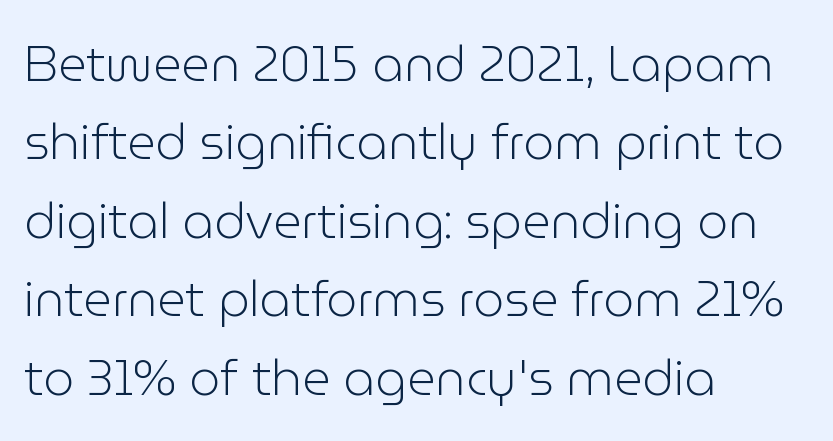
Q: Is the text bold? A: No.
Q: Is the text italic (slanted)? A: No, it is upright.
Q: Is the typeface a serif or a sans-serif typeface? A: Sans-serif.
Q: Is the text underlined? A: No.
Q: How is the paragraph aligned? A: Left-aligned.
Q: Is the spacing between letters normal or unusually wide? A: Normal.
Q: Is the spacing between lines tight, normal or loose? A: Normal.
Q: Width (condensed, normal, or wide)? A: Normal.
Q: Stroke contrast? A: Low.
Q: x-height? A: Medium.
Q: Monospaced? A: No.
